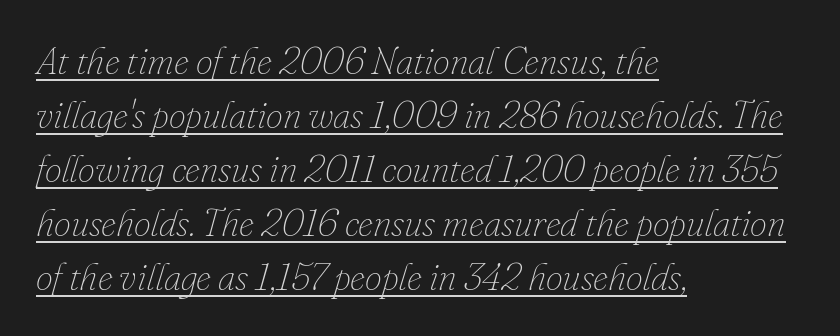
Look at the tracking — it's just the regular setting, nothing added. This sample keeps an unexceptional amount of space between lines. Nothing heavy about these letters — not bold at all. The rendering uses the underline text-decoration.
